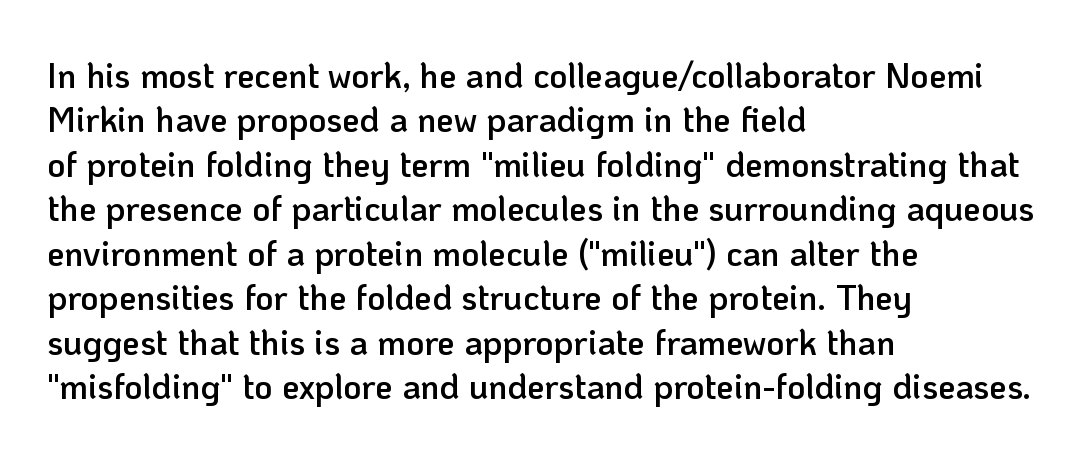
{"serif": "no", "italic": "no", "bold": "semi", "weight": "semibold", "width": "normal", "stroke_contrast": "low", "x_height": "medium", "monospaced": "no", "underline": "no", "align": "left", "line_spacing": "normal", "line_spacing_ratio": 1.27, "letter_spacing": "normal", "letter_spacing_em": 0.0, "glyph_px": 35}
